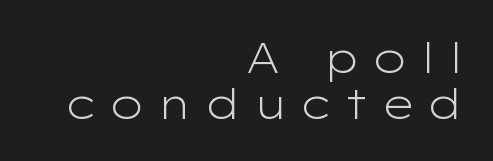
Q: Is the text bold? A: No.
Q: Is the text italic (slanted)? A: No, it is upright.
Q: Is the typeface a serif or a sans-serif typeface? A: Sans-serif.
Q: Is the text underlined? A: No.
Q: How is the paragraph aligned? A: Right-aligned.
Q: Is the spacing between letters normal or unusually wide? A: Unusually wide.
Q: Is the spacing between lines tight, normal or loose? A: Tight.
Q: Width (condensed, normal, or wide)? A: Wide.
Q: Stroke contrast? A: Low.
Q: x-height? A: Medium.
Q: Monospaced? A: No.
